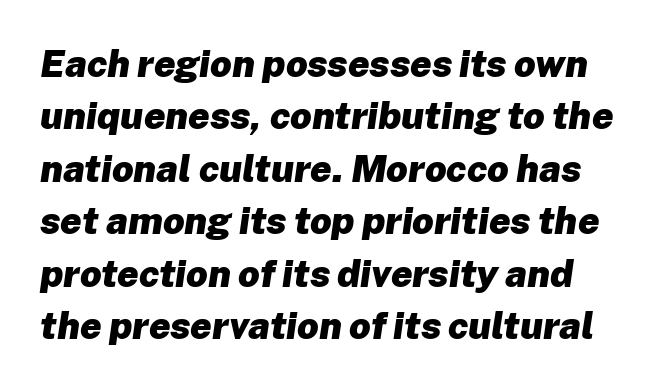
{"italic": "yes", "lean": "right", "slant_degrees": 8, "bold": "yes", "weight": "heavy", "width": "normal", "stroke_contrast": "low", "x_height": "medium", "monospaced": "no", "underline": "no", "line_spacing": "normal", "line_spacing_ratio": 1.38, "letter_spacing": "normal", "letter_spacing_em": 0.0, "glyph_px": 38}
